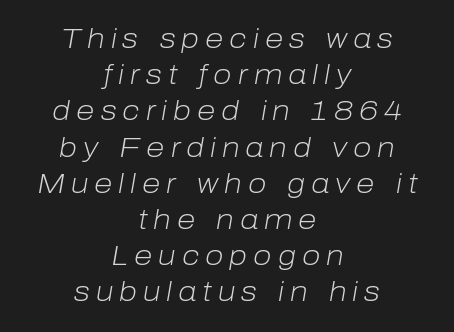
Q: Is the text bold? A: No.
Q: Is the text italic (slanted)? A: Yes, it leans right by about 10 degrees.
Q: Is the text underlined? A: No.
Q: How is the paragraph aligned? A: Centered.
Q: Is the spacing between letters normal or unusually wide? A: Unusually wide.
Q: Is the spacing between lines tight, normal or loose? A: Normal.
